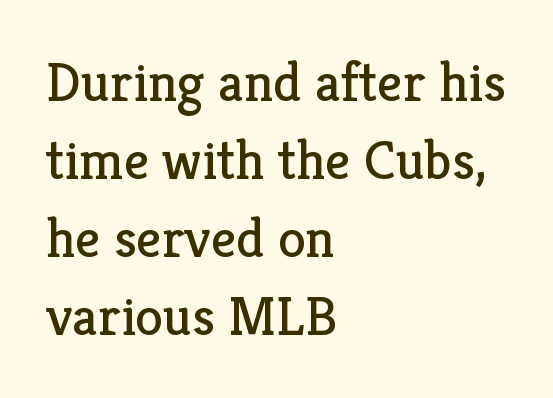
{"serif": "yes", "italic": "no", "bold": "no", "weight": "regular", "width": "normal", "stroke_contrast": "low", "x_height": "medium", "monospaced": "no", "underline": "no", "align": "left", "line_spacing": "normal", "line_spacing_ratio": 1.39, "letter_spacing": "normal", "letter_spacing_em": 0.0, "glyph_px": 56}
